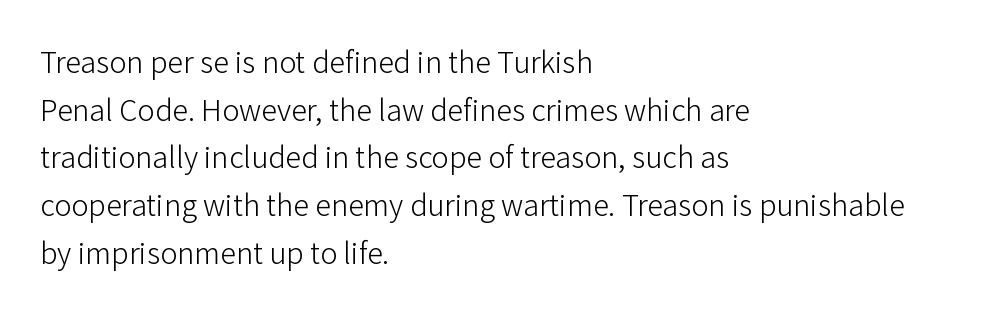
The image shows 32 px light sans-serif type, upright; set left-aligned, normal line spacing (1.49x), normal letter spacing, not underlined; low stroke contrast and a medium x-height.
